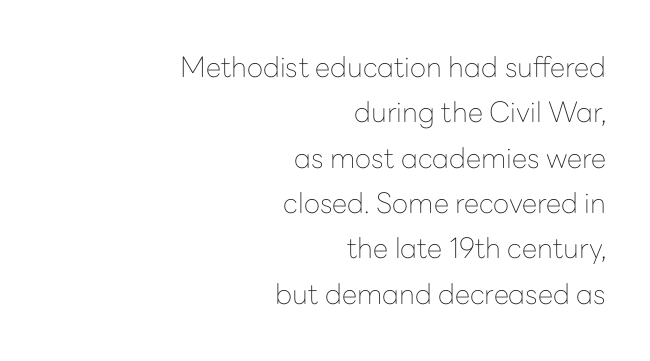
The image shows 28 px thin sans-serif type, upright; set right-aligned, normal line spacing (1.62x), normal letter spacing, not underlined; low stroke contrast and a medium x-height.
